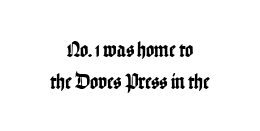
{"italic": "no", "underline": "no", "align": "center", "line_spacing": "normal", "line_spacing_ratio": 1.44, "letter_spacing": "normal", "letter_spacing_em": 0.0, "glyph_px": 22}
